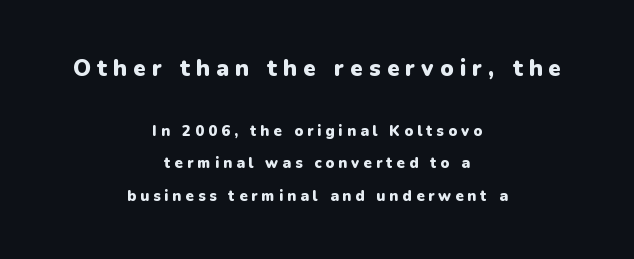
Q: Is the text bold? A: Yes.
Q: Is the text italic (slanted)? A: No, it is upright.
Q: Is the text underlined? A: No.
Q: How is the paragraph aligned? A: Centered.
Q: Is the spacing between letters normal or unusually wide? A: Unusually wide.
Q: Is the spacing between lines tight, normal or loose? A: Loose.
Q: Which block of text is set in a larger size, the first (top) or the second (bottom)? A: The first (top) one.
